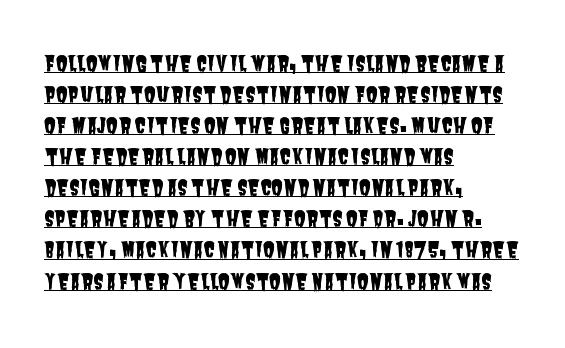
{"underline": "yes", "align": "left", "line_spacing": "normal", "line_spacing_ratio": 1.48, "letter_spacing": "normal", "letter_spacing_em": 0.0, "glyph_px": 21}
